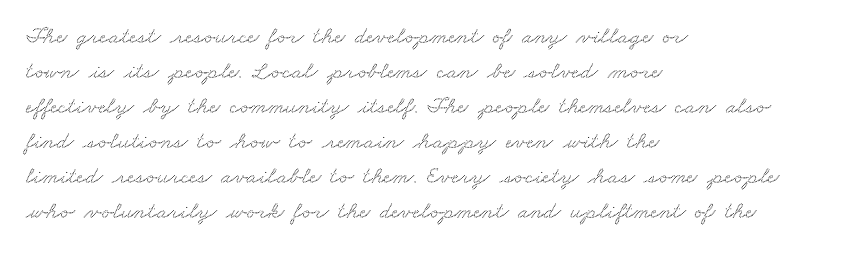
The image shows 24 px text type; set left-aligned, normal line spacing (1.46x), normal letter spacing, not underlined.
